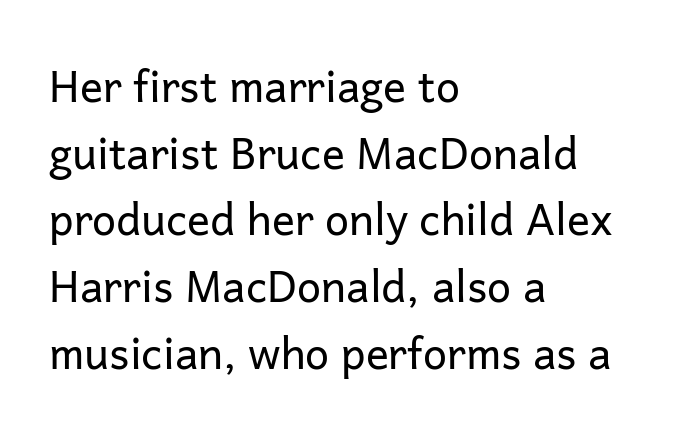
{"serif": "no", "italic": "no", "bold": "no", "weight": "regular", "width": "normal", "stroke_contrast": "low", "x_height": "medium", "monospaced": "no", "underline": "no", "align": "left", "line_spacing": "normal", "line_spacing_ratio": 1.55, "letter_spacing": "normal", "letter_spacing_em": 0.0, "glyph_px": 43}
